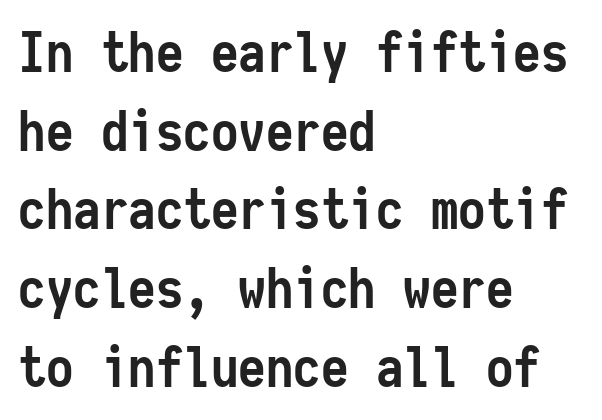
{"serif": "no", "italic": "no", "bold": "yes", "weight": "semibold", "width": "condensed", "stroke_contrast": "low", "x_height": "medium", "monospaced": "yes", "underline": "no", "align": "left", "line_spacing": "normal", "line_spacing_ratio": 1.43, "letter_spacing": "normal", "letter_spacing_em": 0.0, "glyph_px": 55}
